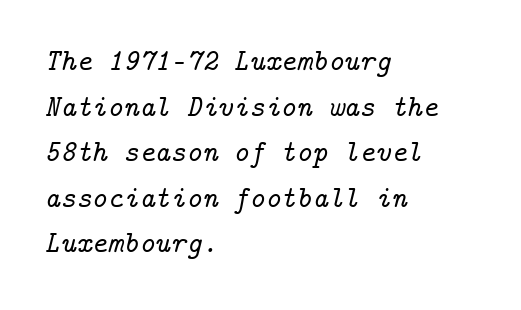
Q: Is the text italic (slanted)? A: Yes, it leans right by about 14 degrees.
Q: Is the typeface a serif or a sans-serif typeface? A: Serif.
Q: Is the text underlined? A: No.
Q: How is the paragraph aligned? A: Left-aligned.
Q: Is the spacing between letters normal or unusually wide? A: Normal.
Q: Is the spacing between lines tight, normal or loose? A: Normal.
Q: Width (condensed, normal, or wide)? A: Normal.
Q: Stroke contrast? A: Low.
Q: x-height? A: Medium.
